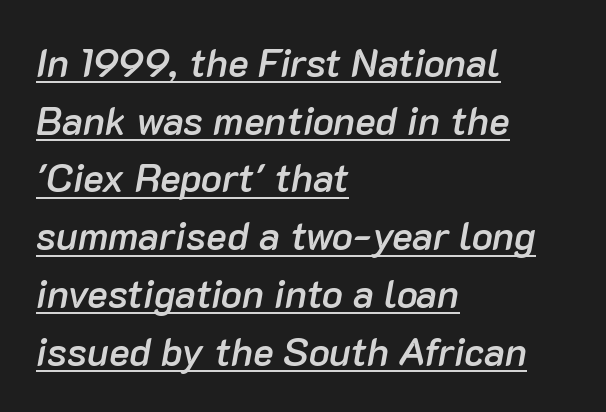
There's an unmistakable incline to the writing here. Stems and bowls a touch heavier than normal — semibold. Students, note that the glyphs here touch the page at normal intervals. The setting favours the left margin, as ordinary paragraphs usually do. Does the leading feel generous? No, just average.
